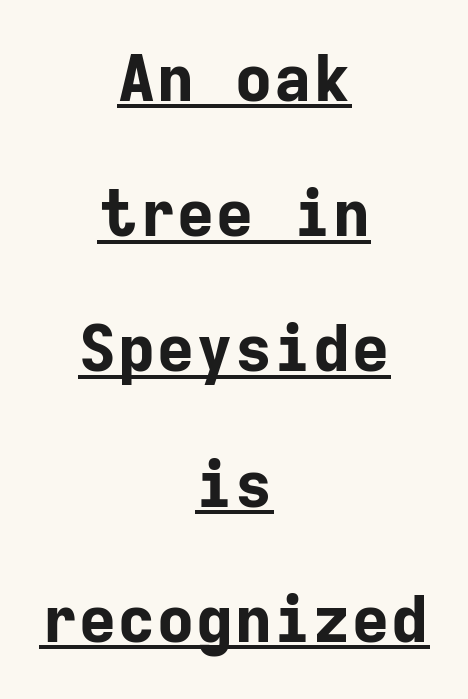
The image shows 65 px bold sans-serif type, upright, monospaced; set centered, loose line spacing (2.08x), normal letter spacing, underlined; low stroke contrast and a medium x-height.
